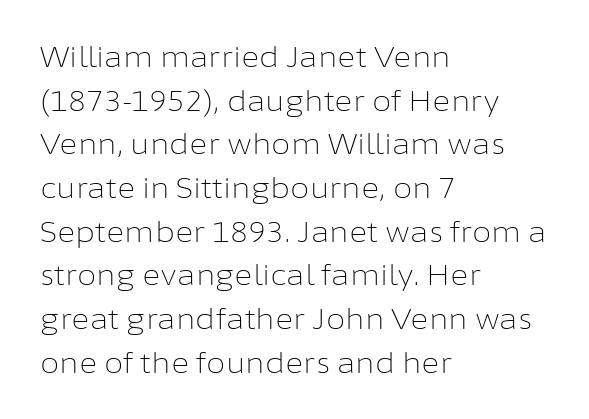
The image shows 28 px light sans-serif type, upright; set left-aligned, normal line spacing (1.56x), normal letter spacing, not underlined; low stroke contrast and a medium x-height.
